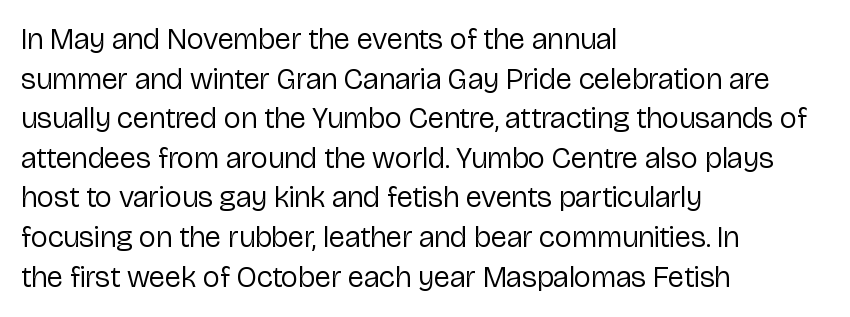
{"serif": "no", "italic": "no", "bold": "no", "weight": "regular", "width": "normal", "stroke_contrast": "low", "x_height": "medium", "monospaced": "no", "underline": "no", "align": "left", "line_spacing": "normal", "line_spacing_ratio": 1.32, "letter_spacing": "normal", "letter_spacing_em": 0.0, "glyph_px": 30}
